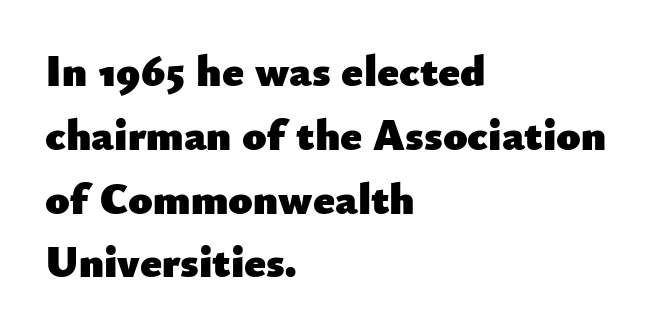
Italic? Not at all — the glyphs are vertical. The letters sit at their default tracking, neither squeezed nor spread. Decoration check: the copy has no underline. Does the copy run flush right? No — it runs flush left. Is there much room between lines? A standard amount, neither cramped nor airy.
